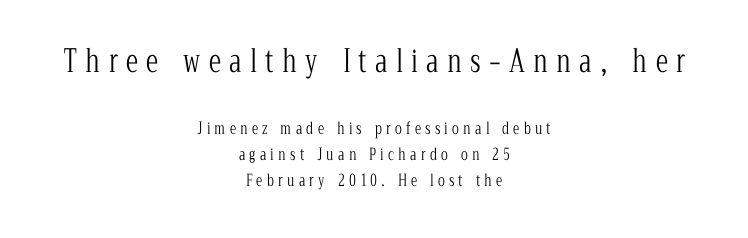
Q: Is the text bold? A: No.
Q: Is the text italic (slanted)? A: No, it is upright.
Q: Is the typeface a serif or a sans-serif typeface? A: Serif.
Q: Is the text underlined? A: No.
Q: How is the paragraph aligned? A: Centered.
Q: Is the spacing between letters normal or unusually wide? A: Unusually wide.
Q: Is the spacing between lines tight, normal or loose? A: Normal.
Q: Which block of text is set in a larger size, the first (top) or the second (bottom)? A: The first (top) one.
Q: Width (condensed, normal, or wide)? A: Condensed.
Q: Stroke contrast? A: Low.
Q: x-height? A: Medium.
Q: Monospaced? A: No.
